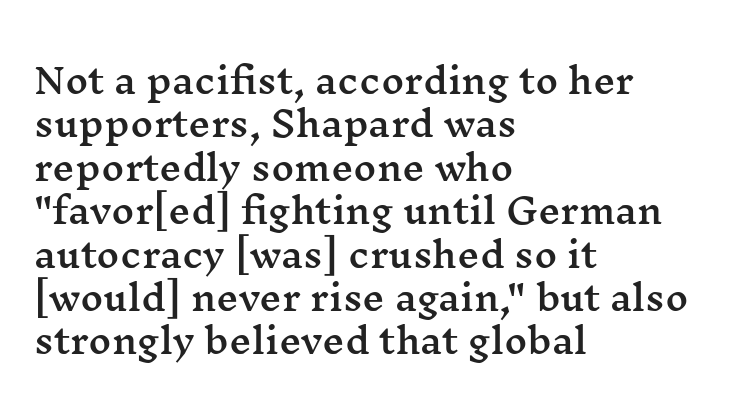
Q: Is the text italic (slanted)? A: No, it is upright.
Q: Is the typeface a serif or a sans-serif typeface? A: Serif.
Q: Is the text underlined? A: No.
Q: How is the paragraph aligned? A: Left-aligned.
Q: Is the spacing between letters normal or unusually wide? A: Normal.
Q: Width (condensed, normal, or wide)? A: Wide.
Q: Stroke contrast? A: Medium.
Q: x-height? A: Medium.
Q: Monospaced? A: No.
